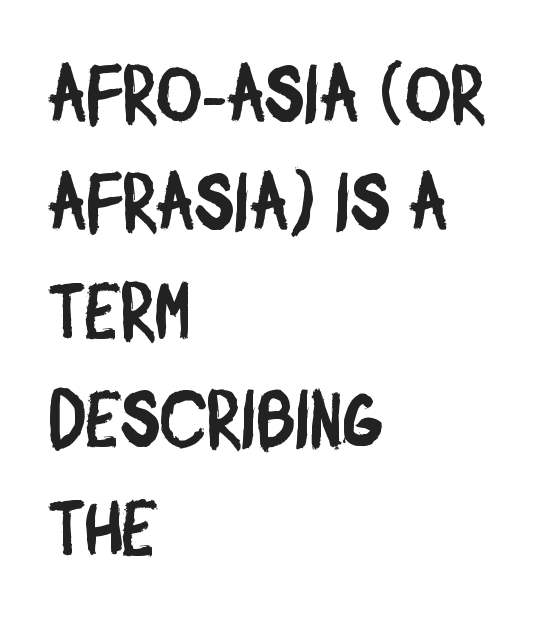
The specimen omits any rule beneath the text block's lines. Character widths vary here, with narrow letters taking less room than wide ones. Letter spacing: default. What kind of face is this? One without serifs — a sans. A normal amount of white space separates one row of letters from the next. The setting favours the left margin, as ordinary paragraphs usually do.
